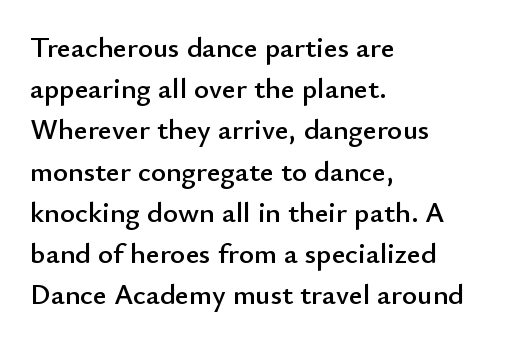
{"serif": "no", "italic": "no", "width": "normal", "stroke_contrast": "low", "x_height": "small", "monospaced": "no", "underline": "no", "align": "left", "line_spacing": "normal", "line_spacing_ratio": 1.42, "letter_spacing": "normal", "letter_spacing_em": 0.0, "glyph_px": 29}
